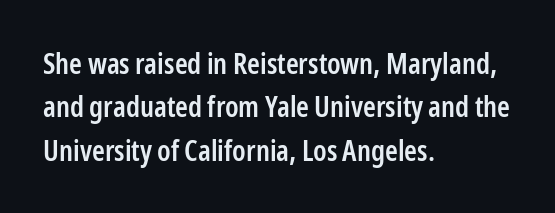
Look at the bottom of the vertical strokes: they stop flat, with no serifs. Each row of text sits above clean, open space. These lines are rendered in a variable-pitch font. Nope, not italic — everything's standing straight. The passage shown stacks its lines at a standard gap. Every row of glyphs begins at an identical x-position on the left.
